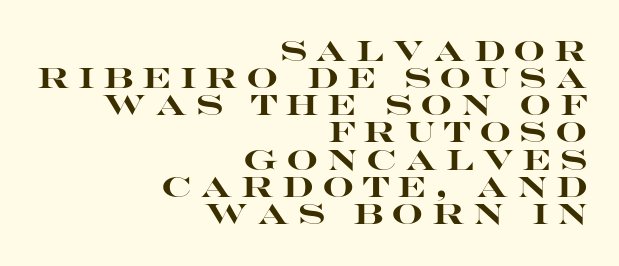
{"italic": "no", "bold": "yes", "weight": "heavy", "width": "wide", "stroke_contrast": "high", "x_height": "large", "monospaced": "no", "underline": "no", "align": "right", "line_spacing": "tight", "line_spacing_ratio": 0.97, "letter_spacing": "wide", "letter_spacing_em": 0.3, "glyph_px": 28}
